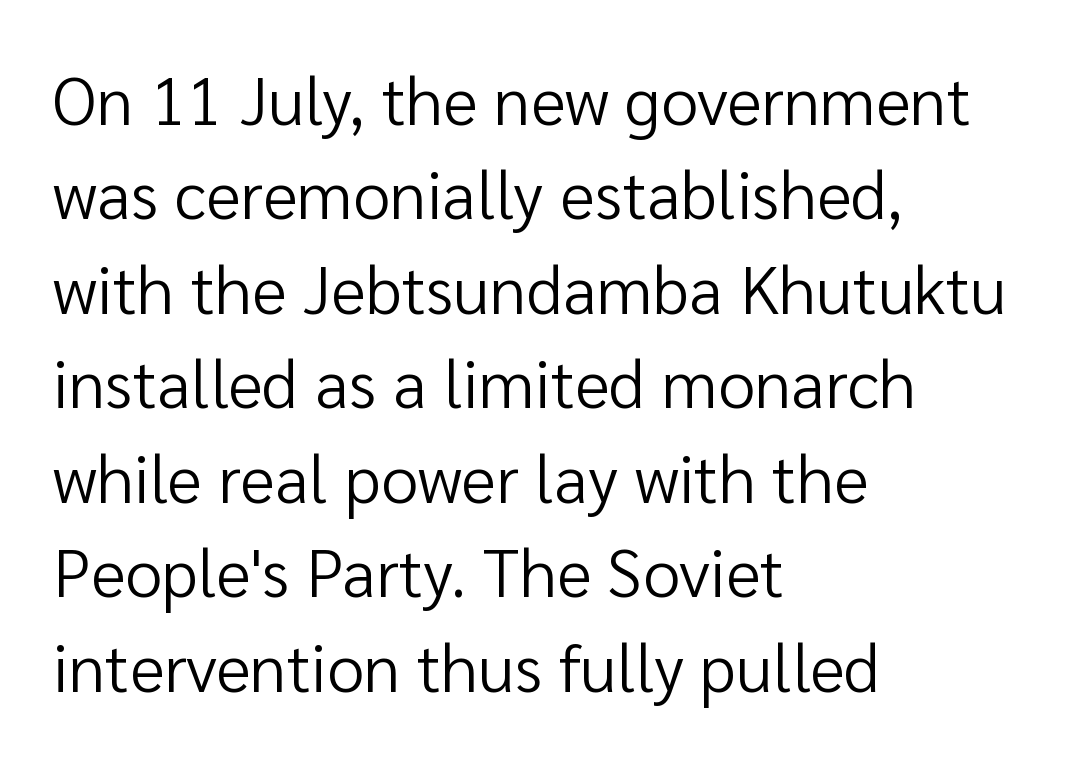
Q: Is the text bold? A: No.
Q: Is the text italic (slanted)? A: No, it is upright.
Q: Is the typeface a serif or a sans-serif typeface? A: Sans-serif.
Q: Is the text underlined? A: No.
Q: How is the paragraph aligned? A: Left-aligned.
Q: Is the spacing between letters normal or unusually wide? A: Normal.
Q: Is the spacing between lines tight, normal or loose? A: Normal.
Q: Width (condensed, normal, or wide)? A: Normal.
Q: Stroke contrast? A: Low.
Q: x-height? A: Medium.
Q: Monospaced? A: No.
